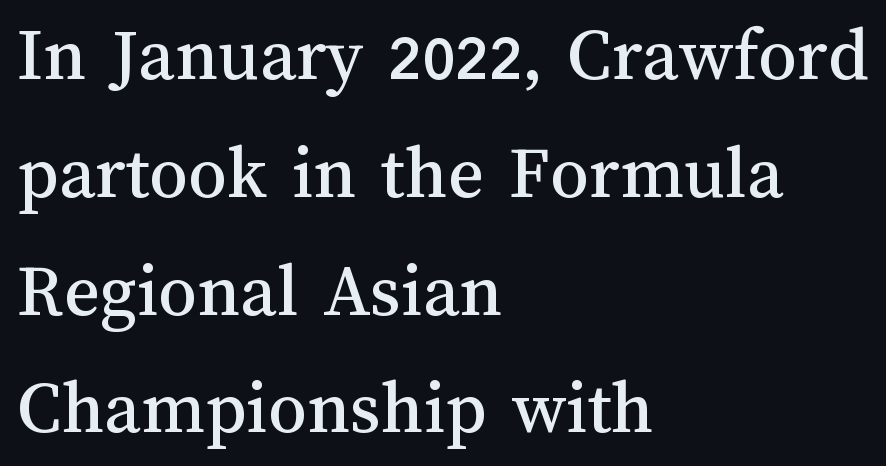
Q: Is the text italic (slanted)? A: No, it is upright.
Q: Is the text underlined? A: No.
Q: How is the paragraph aligned? A: Left-aligned.
Q: Is the spacing between letters normal or unusually wide? A: Normal.
Q: Is the spacing between lines tight, normal or loose? A: Normal.
Q: Width (condensed, normal, or wide)? A: Normal.
Q: Stroke contrast? A: Medium.
Q: x-height? A: Medium.
Q: Monospaced? A: No.
